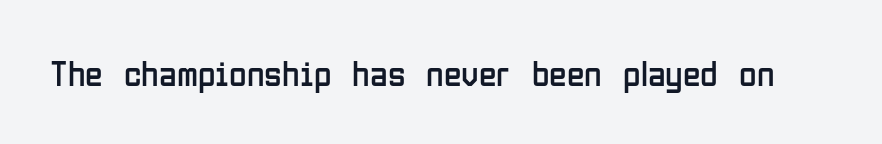
Q: Is the text bold? A: No.
Q: Is the text italic (slanted)? A: No, it is upright.
Q: Is the typeface a serif or a sans-serif typeface? A: Sans-serif.
Q: Is the text underlined? A: No.
Q: Is the spacing between letters normal or unusually wide? A: Normal.
Q: Width (condensed, normal, or wide)? A: Condensed.
Q: Stroke contrast? A: Low.
Q: x-height? A: Medium.
Q: Monospaced? A: No.
